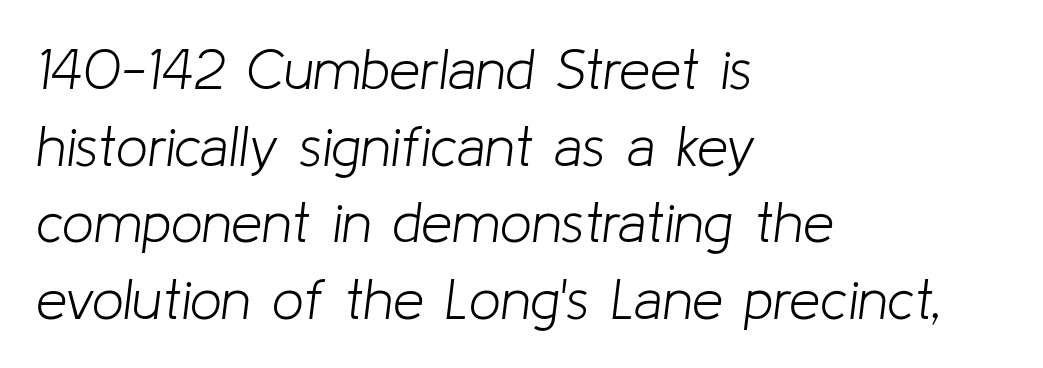
The image shows 56 px light type, italic (leaning right); set left-aligned, normal line spacing (1.37x), normal letter spacing, not underlined; low stroke contrast and a medium x-height.
